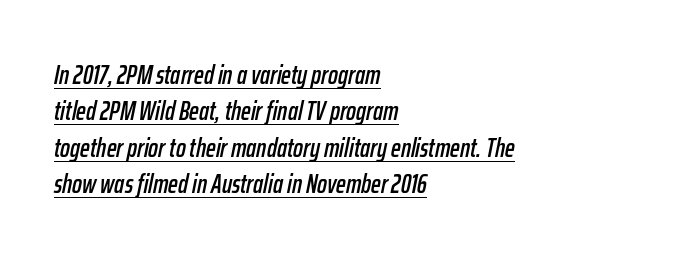
Whoever set this chose a conventional vertical rhythm. Every character sits at an angle, as italics do. Caption: multi-line text, flush left, ragged right. Words appear dense and cohesive because spacing is normal.
